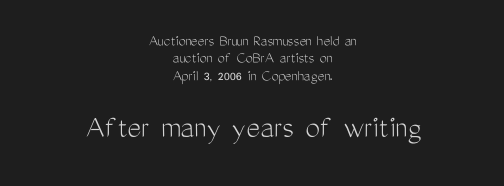
Compared with a typical body face, this is equally light or lighter still. Visually the block forms a symmetrical silhouette, jagged on both flanks. Quick note: interline space is minimal. Italic: no, the glyphs are upright roman.
